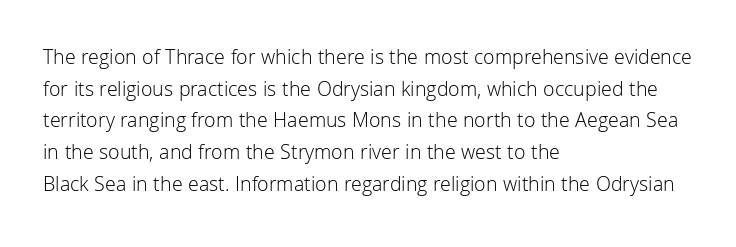
The image shows 21 px text type, upright; set left-aligned, normal line spacing (1.51x), normal letter spacing, not underlined.
